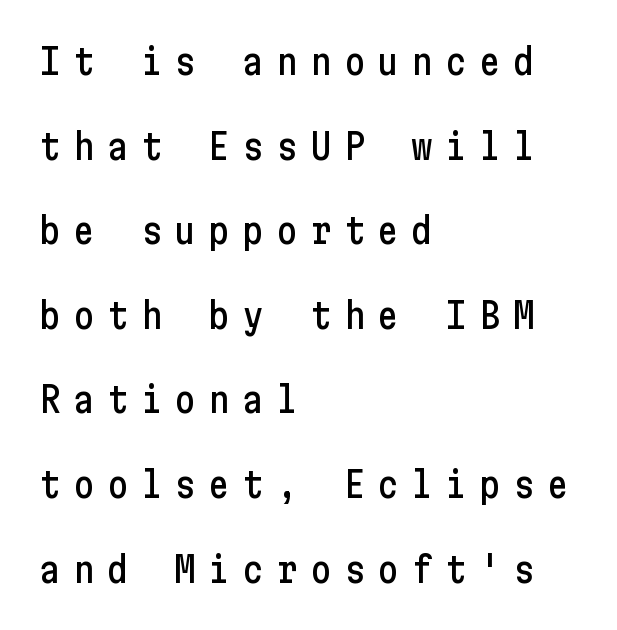
Q: Is the text italic (slanted)? A: No, it is upright.
Q: Is the typeface a serif or a sans-serif typeface? A: Sans-serif.
Q: Is the text underlined? A: No.
Q: How is the paragraph aligned? A: Left-aligned.
Q: Is the spacing between letters normal or unusually wide? A: Unusually wide.
Q: Is the spacing between lines tight, normal or loose? A: Loose.
Q: Width (condensed, normal, or wide)? A: Condensed.
Q: Stroke contrast? A: Low.
Q: x-height? A: Medium.
